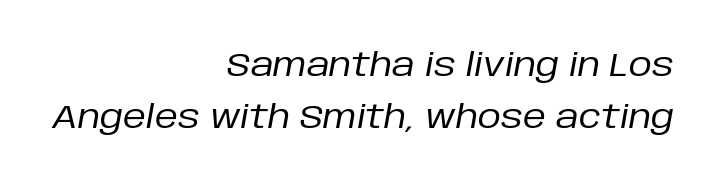
Q: Is the text bold? A: No.
Q: Is the text italic (slanted)? A: Yes, it leans right by about 10 degrees.
Q: Is the text underlined? A: No.
Q: How is the paragraph aligned? A: Right-aligned.
Q: Is the spacing between letters normal or unusually wide? A: Normal.
Q: Is the spacing between lines tight, normal or loose? A: Normal.
Q: Width (condensed, normal, or wide)? A: Normal.
Q: Stroke contrast? A: Low.
Q: x-height? A: Large.
Q: Monospaced? A: No.
